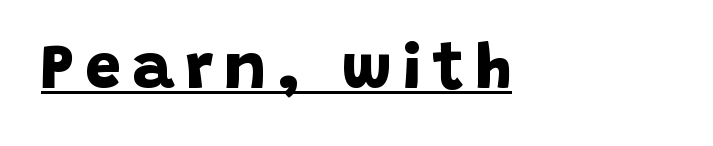
A continuous stroke trails under the words, as in a hyperlink. Summary of weight: heavy, a full bold. The letters advance in unequal steps, a hallmark of proportional type. Nothing sits at the stroke ends, so this counts as sans-serif. The lines are quadded left.
